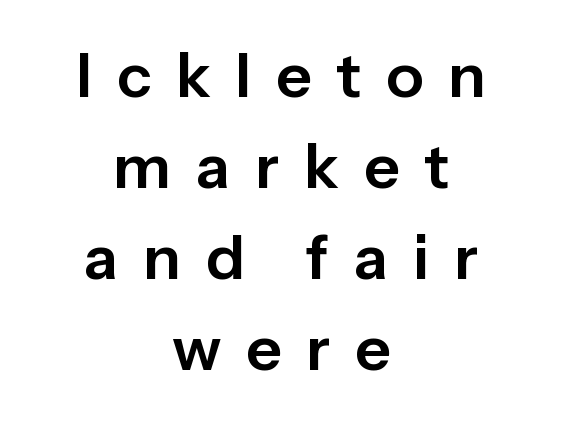
Vertically, the passage feels balanced, rows spaced as you'd expect. It's the straight-up-and-down kind of type. This sample has the flowing, uneven cadence of proportional lettering. Observe the wide spacing: letters keep a clear distance from each other.
